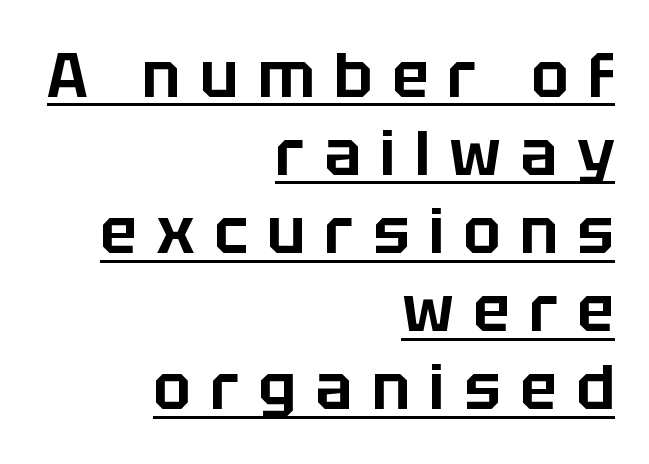
{"serif": "no", "italic": "no", "width": "normal", "stroke_contrast": "low", "x_height": "large", "monospaced": "no", "underline": "yes", "align": "right", "line_spacing": "normal", "line_spacing_ratio": 1.26, "letter_spacing": "wide", "letter_spacing_em": 0.31, "glyph_px": 62}
